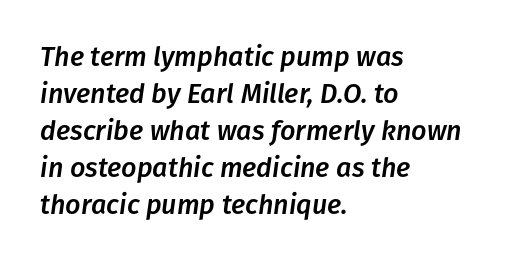
No extra tracking has been applied to these lines. Plain, unruled lines of type. Slanted lettering throughout. Normally led — the rows are evenly, conventionally spaced.
